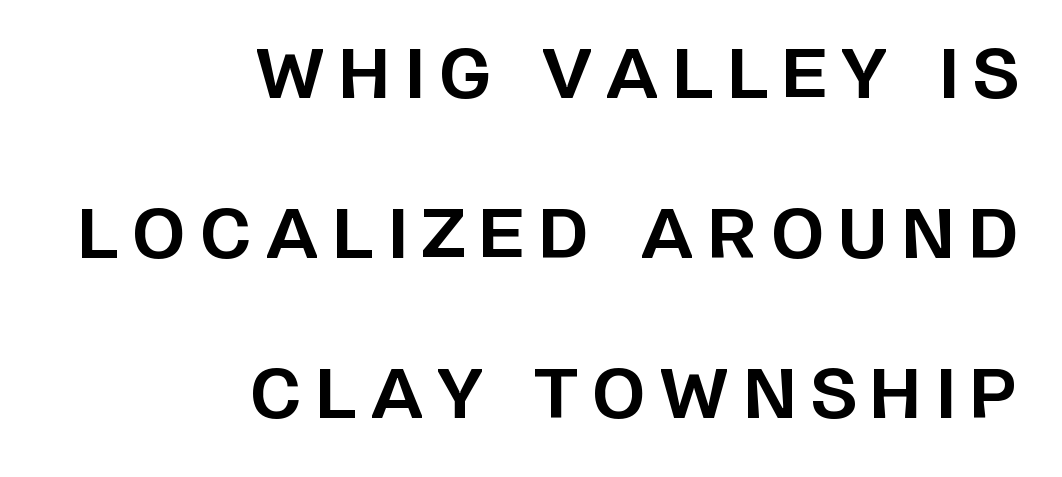
The image shows 68 px bold sans-serif type, upright; set right-aligned, loose line spacing (2.35x), unusually wide letter spacing (+0.21 em), not underlined; low stroke contrast and a large x-height.
